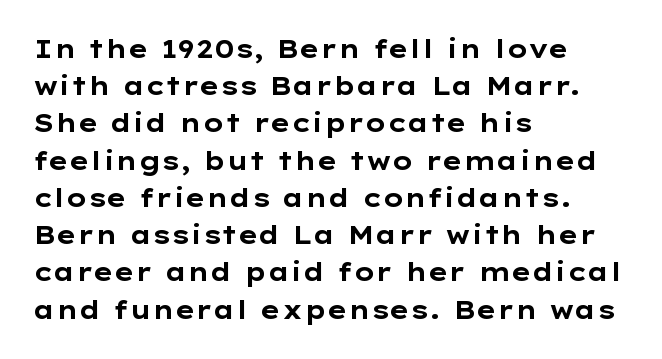
The image shows 25 px bold type, upright; set left-aligned, normal line spacing (1.49x), normal letter spacing, not underlined.
